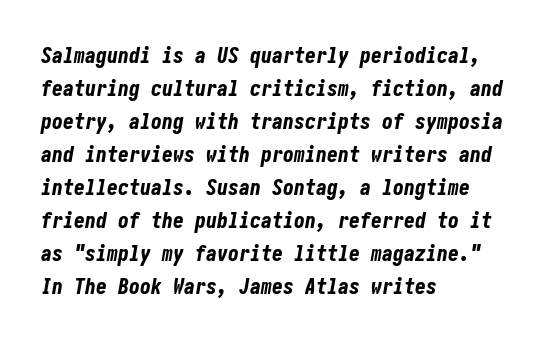
The image shows 22 px bold type, italic (leaning right); set left-aligned, normal line spacing (1.5x), normal letter spacing, not underlined.
